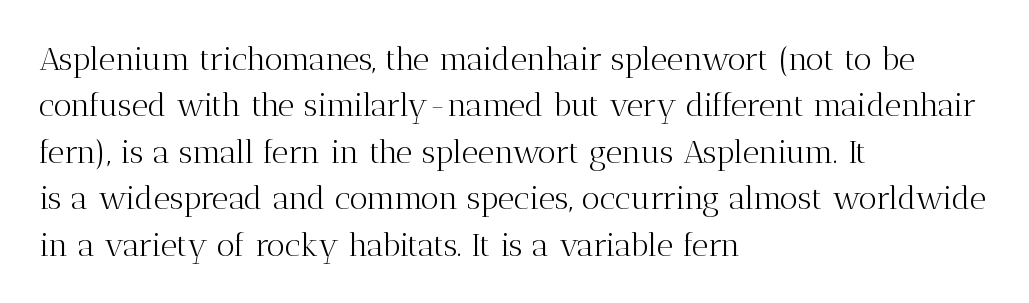
{"serif": "yes", "italic": "no", "bold": "no", "weight": "light", "width": "normal", "stroke_contrast": "medium", "x_height": "medium", "monospaced": "no", "underline": "no", "align": "left", "line_spacing": "normal", "line_spacing_ratio": 1.45, "letter_spacing": "normal", "letter_spacing_em": 0.0, "glyph_px": 32}
